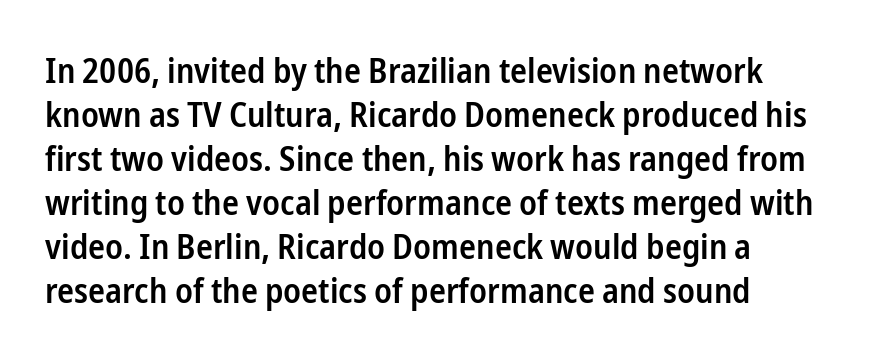
The image shows 35 px semibold, condensed sans-serif type, upright; set left-aligned, normal line spacing (1.26x), normal letter spacing, not underlined; low stroke contrast and a medium x-height.
